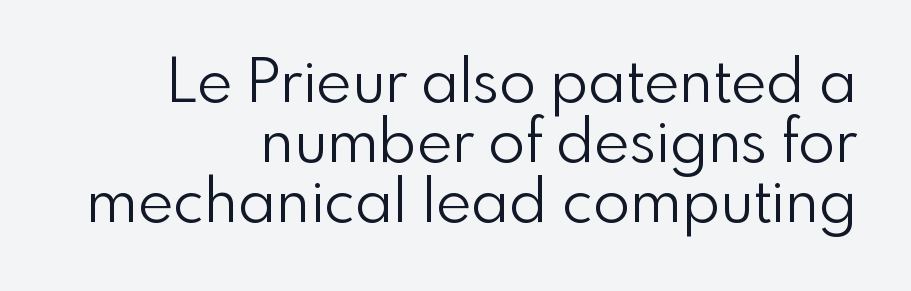
The font's upright variant was chosen for this text. The letters carry no serifs — their stems end cleanly without finishing strokes. Caption: standard tracking, unaltered. Vertical spacing — tight. These glyphs show unthickened strokes, regular width or finer. The passage is arranged like a letterhead date or caption credit — flush right.
